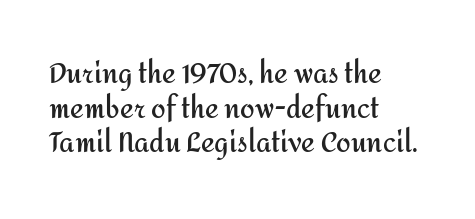
{"italic": "no", "bold": "yes", "underline": "no", "align": "left", "line_spacing": "normal", "line_spacing_ratio": 1.33, "letter_spacing": "normal", "letter_spacing_em": 0.0, "glyph_px": 26}
